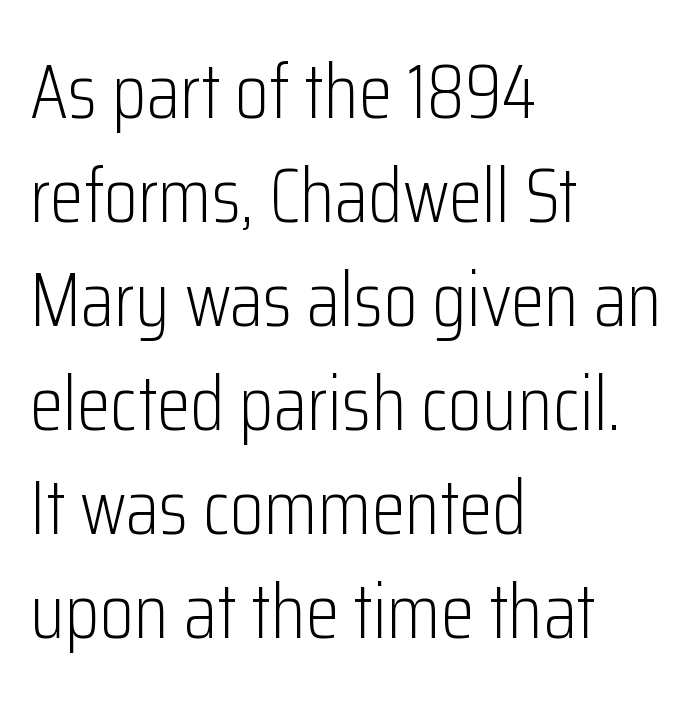
{"serif": "no", "italic": "no", "bold": "no", "weight": "light", "width": "condensed", "stroke_contrast": "low", "x_height": "medium", "monospaced": "no", "underline": "no", "align": "left", "line_spacing": "normal", "line_spacing_ratio": 1.35, "letter_spacing": "normal", "letter_spacing_em": 0.0, "glyph_px": 77}
